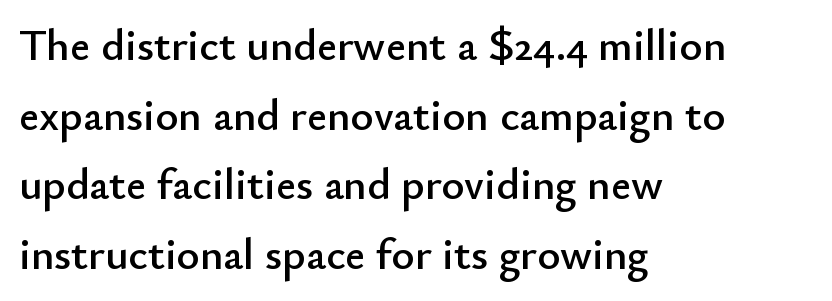
{"serif": "no", "italic": "no", "width": "normal", "stroke_contrast": "low", "x_height": "small", "monospaced": "no", "underline": "no", "align": "left", "line_spacing": "normal", "line_spacing_ratio": 1.58, "letter_spacing": "normal", "letter_spacing_em": 0.0, "glyph_px": 44}
